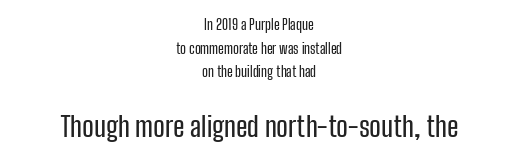
The image shows 28 px condensed sans-serif type, upright; set centered, normal line spacing (1.69x), normal letter spacing, not underlined; the second (bottom) block is 2.0x larger; low stroke contrast and a medium x-height.
